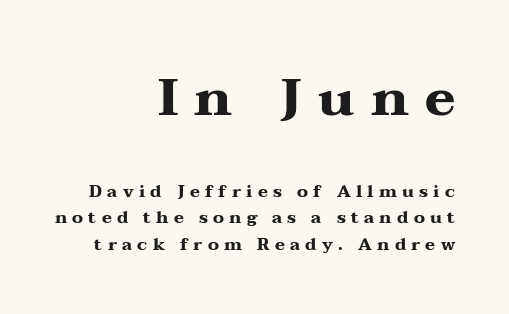
{"serif": "yes", "italic": "no", "bold": "yes", "weight": "heavy", "width": "wide", "stroke_contrast": "medium", "x_height": "medium", "monospaced": "no", "underline": "no", "align": "right", "line_spacing": "normal", "line_spacing_ratio": 1.56, "letter_spacing": "wide", "letter_spacing_em": 0.31, "larger_block": "first", "size_ratio": 3.06, "glyph_px": 52}
